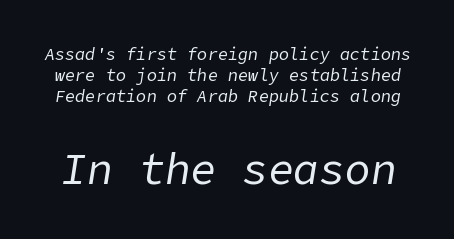
{"italic": "yes", "lean": "right", "slant_degrees": 9, "bold": "no", "weight": "regular", "width": "normal", "stroke_contrast": "low", "x_height": "medium", "underline": "no", "line_spacing_ratio": 1.24, "letter_spacing": "normal", "letter_spacing_em": 0.0, "larger_block": "second", "size_ratio": 2.53, "glyph_px": 43}
